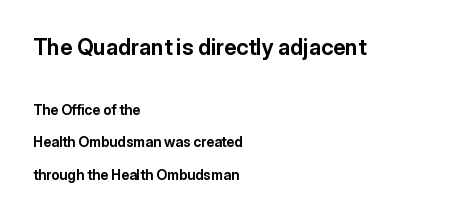
The image shows 22 px bold type, upright; set left-aligned, loose line spacing (2.3x), normal letter spacing, not underlined; the first (top) block is 1.57x larger.
